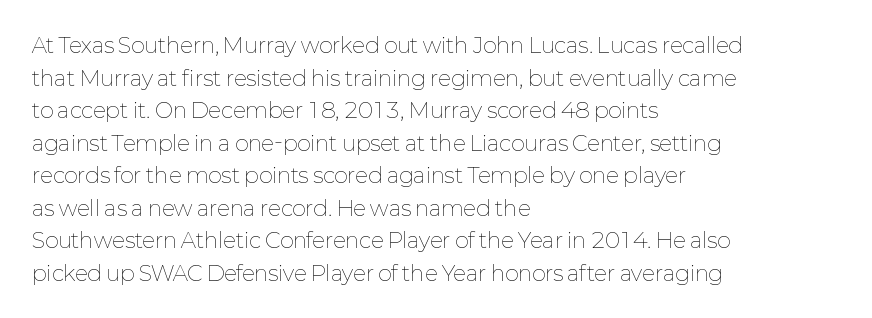
{"italic": "no", "bold": "no", "underline": "no", "align": "left", "line_spacing": "normal", "line_spacing_ratio": 1.55, "letter_spacing": "normal", "letter_spacing_em": 0.0, "glyph_px": 21}
